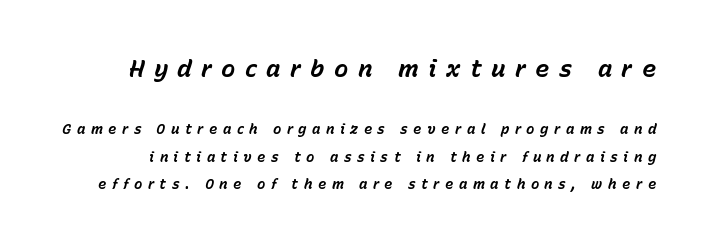
{"italic": "yes", "lean": "right", "slant_degrees": 15, "bold": "yes", "underline": "no", "line_spacing": "loose", "line_spacing_ratio": 1.96, "letter_spacing": "wide", "letter_spacing_em": 0.39, "larger_block": "first", "size_ratio": 1.71, "glyph_px": 24}
